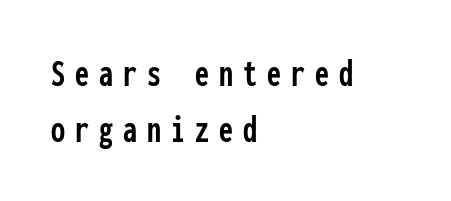
Nope, not italic — everything's standing straight. Typeset ragged right — the left edge is the straight one. The space directly below the letters is spotless. The passage shown is typed in a monospace face where columns stay perfectly aligned. The vertical gap from one line to the next is medium.
